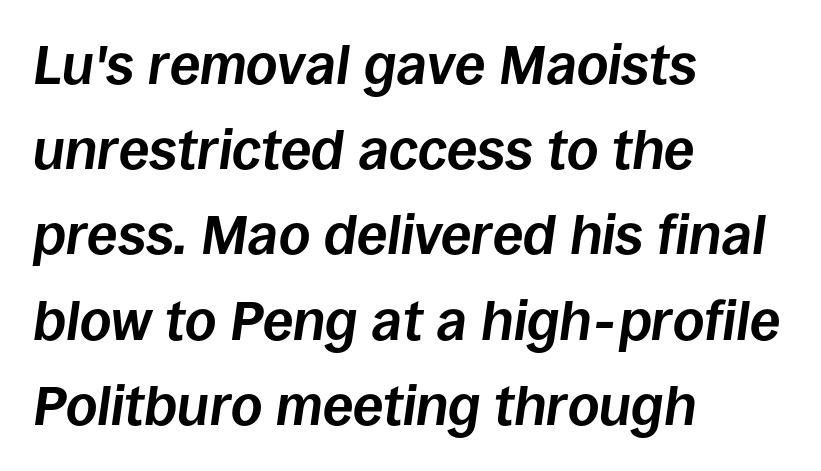
{"italic": "yes", "lean": "right", "slant_degrees": 8, "bold": "yes", "weight": "bold", "width": "normal", "stroke_contrast": "low", "x_height": "large", "monospaced": "no", "underline": "no", "align": "left", "line_spacing": "normal", "line_spacing_ratio": 1.55, "letter_spacing": "normal", "letter_spacing_em": 0.0, "glyph_px": 55}
